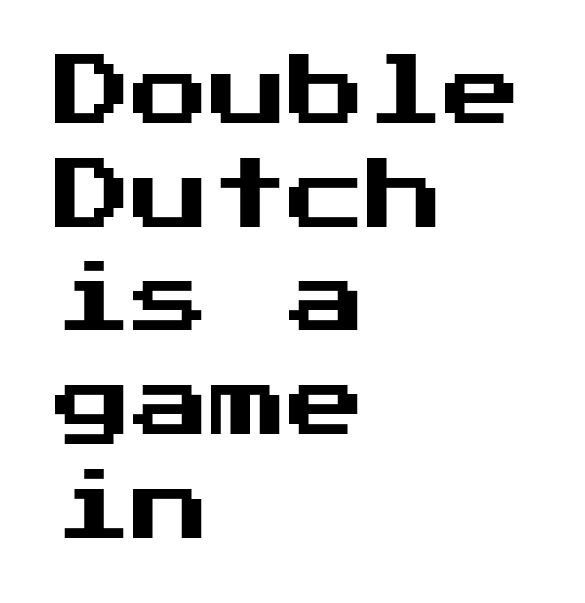
The image shows 78 px sans-serif type, upright; set left-aligned, normal line spacing (1.33x), normal letter spacing, not underlined; medium stroke contrast and a medium x-height.
